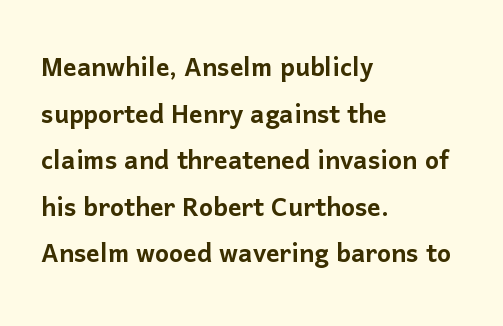
Q: Is the text italic (slanted)? A: No, it is upright.
Q: Is the typeface a serif or a sans-serif typeface? A: Sans-serif.
Q: Is the text underlined? A: No.
Q: How is the paragraph aligned? A: Left-aligned.
Q: Is the spacing between letters normal or unusually wide? A: Normal.
Q: Is the spacing between lines tight, normal or loose? A: Normal.
Q: Width (condensed, normal, or wide)? A: Normal.
Q: Stroke contrast? A: Low.
Q: x-height? A: Medium.
Q: Monospaced? A: No.
